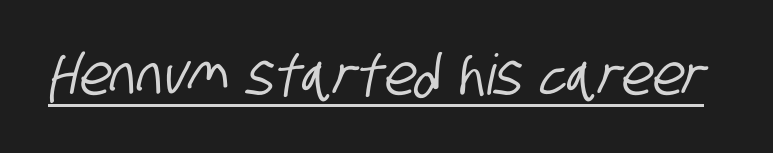
The rendering uses the underline text-decoration. Characters follow at the spacing the type designer built in. Proportional: the letters do not fall into vertical columns. Does the type have serifs? No, each stem ends abruptly.
